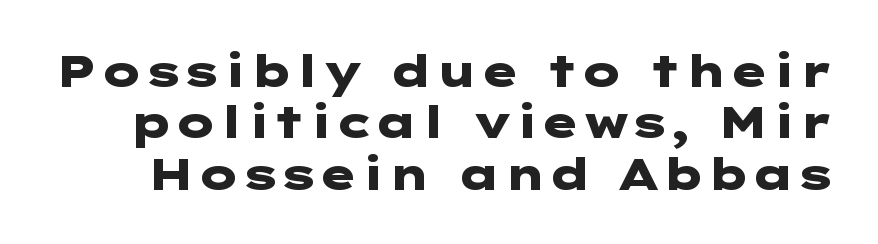
{"serif": "no", "italic": "no", "bold": "yes", "weight": "heavy", "width": "wide", "stroke_contrast": "low", "x_height": "medium", "underline": "no", "line_spacing_ratio": 1.17, "letter_spacing": "normal", "letter_spacing_em": 0.0, "glyph_px": 44}
